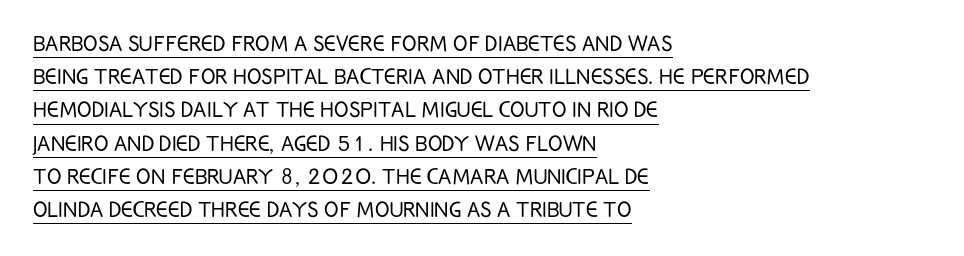
Q: Is the text bold? A: No.
Q: Is the text italic (slanted)? A: No, it is upright.
Q: Is the text underlined? A: Yes.
Q: How is the paragraph aligned? A: Left-aligned.
Q: Is the spacing between letters normal or unusually wide? A: Normal.
